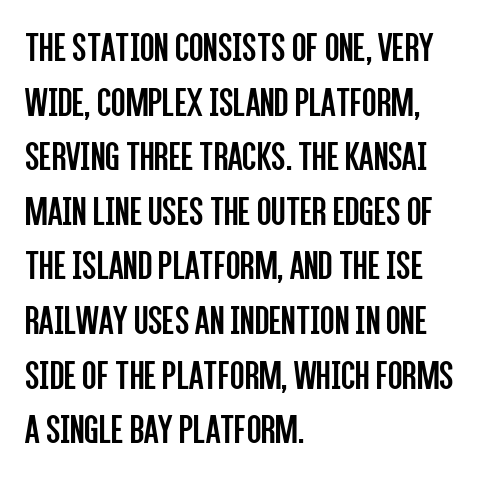
The specimen reads as upright at a glance. Honestly, there is no underline to notice here at all. Regarding leading, the lines here are spaced in the standard way. Looks like regular typesetting: each glyph gets only the width it needs.
